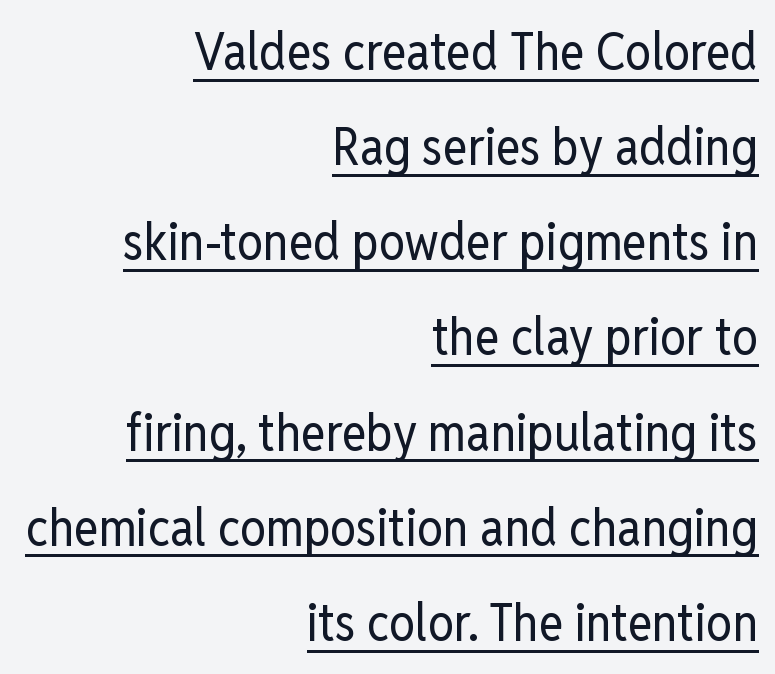
{"serif": "no", "italic": "no", "bold": "no", "weight": "regular", "width": "condensed", "stroke_contrast": "low", "x_height": "medium", "monospaced": "no", "underline": "yes", "align": "right", "line_spacing_ratio": 1.83, "letter_spacing": "normal", "letter_spacing_em": 0.0, "glyph_px": 52}
